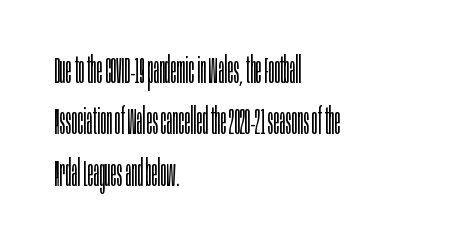
{"serif": "no", "italic": "no", "bold": "no", "weight": "light", "width": "condensed", "stroke_contrast": "low", "x_height": "large", "monospaced": "no", "underline": "no", "align": "left", "line_spacing": "normal", "line_spacing_ratio": 1.43, "letter_spacing": "normal", "letter_spacing_em": 0.0, "glyph_px": 36}
